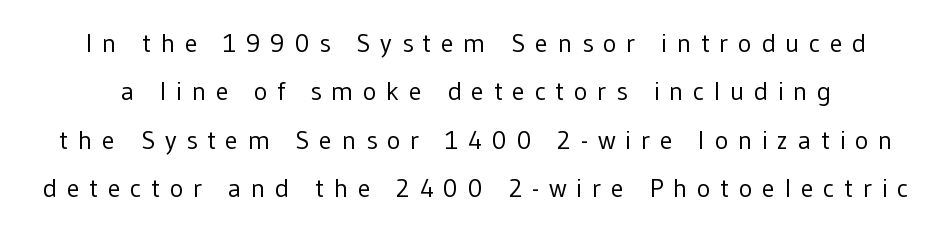
{"italic": "no", "bold": "no", "underline": "no", "line_spacing_ratio": 1.86, "letter_spacing": "wide", "letter_spacing_em": 0.37, "glyph_px": 26}
